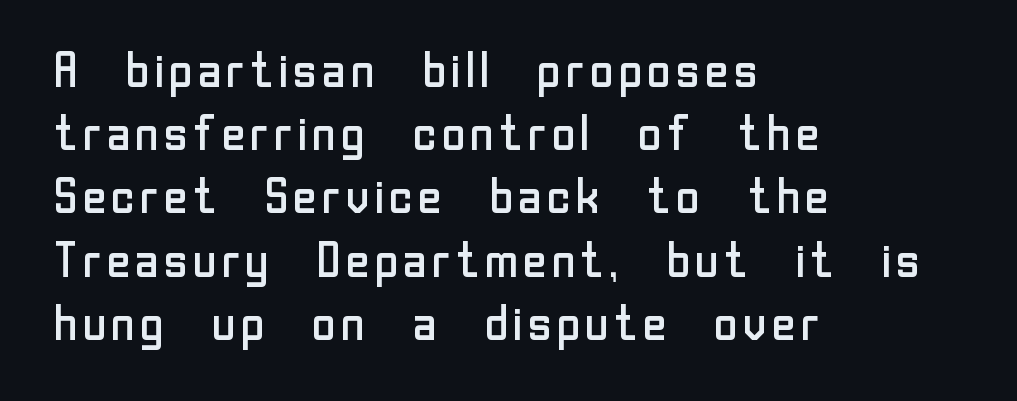
Q: Is the text bold? A: No.
Q: Is the text italic (slanted)? A: No, it is upright.
Q: Is the typeface a serif or a sans-serif typeface? A: Sans-serif.
Q: Is the text underlined? A: No.
Q: How is the paragraph aligned? A: Left-aligned.
Q: Is the spacing between letters normal or unusually wide? A: Normal.
Q: Is the spacing between lines tight, normal or loose? A: Normal.
Q: Width (condensed, normal, or wide)? A: Normal.
Q: Stroke contrast? A: Low.
Q: x-height? A: Medium.
Q: Monospaced? A: No.
